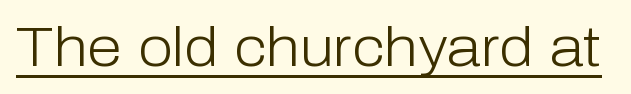
Nothing heavy about these letters — not bold at all. Grotesque or geometric, the face here clearly has no serifs. The lettering holds an erect, upright posture throughout. There is no visible air inserted between adjacent glyphs. The face used here appears with an underline applied.
